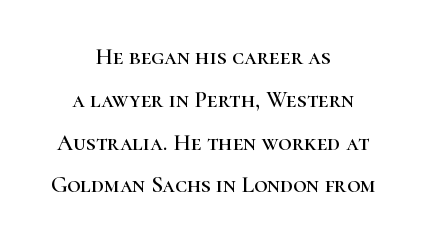
{"italic": "no", "underline": "no", "align": "center", "line_spacing_ratio": 1.86, "letter_spacing": "normal", "letter_spacing_em": 0.0, "glyph_px": 23}
